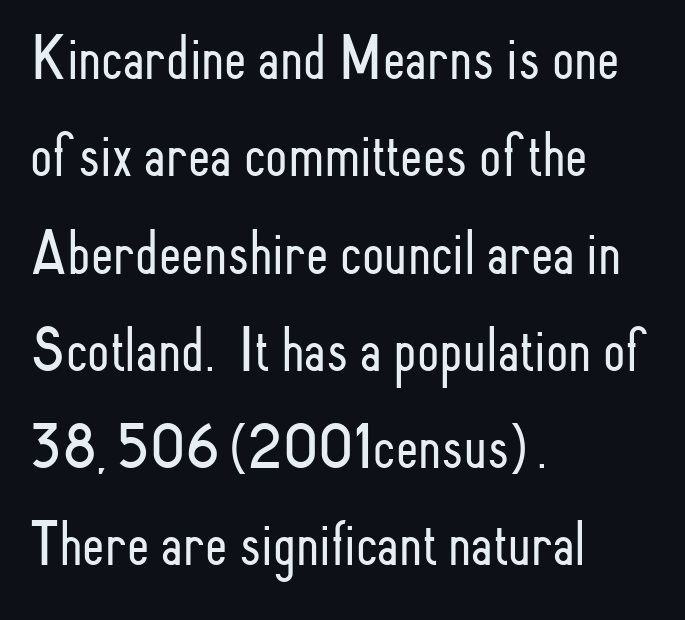
The font sits on the lighter half of the weight spectrum, regular included. All the whitespace from short lines collects on the right. You can tell from the bare stems that sans-serif type was used. The space beneath each line is pristine and unruled.
